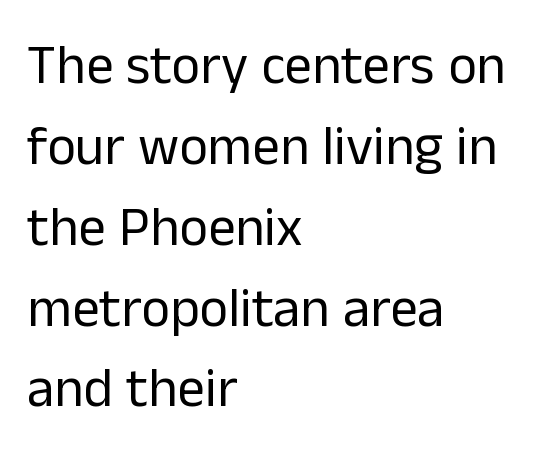
Between one letter and the next there's only the usual sliver of space. A normal amount of white space separates one row of letters from the next. The passage shown is typed in a proportional face where columns would drift. The space directly below the letters is spotless. Heft: none added — not bold. Observe the absence of serifs on each vertical stroke in this sample.
